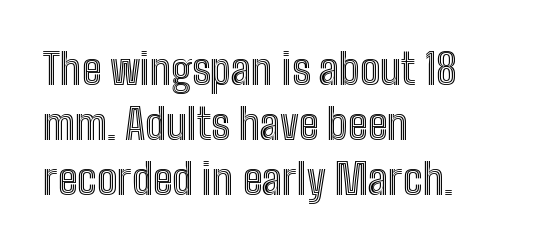
A typesetter would call this leading conventional body-copy spacing. Observe the ordinary spacing: letters are neighbours, not strangers. The passage shown is typed in a proportional face where columns would drift. Posture: upright roman.
